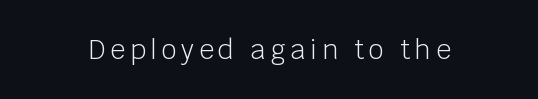
On a weight scale, this lands at 450 or below. The gap between lines stays unmarked. Notice how the stems are strictly vertical — no italics here.
